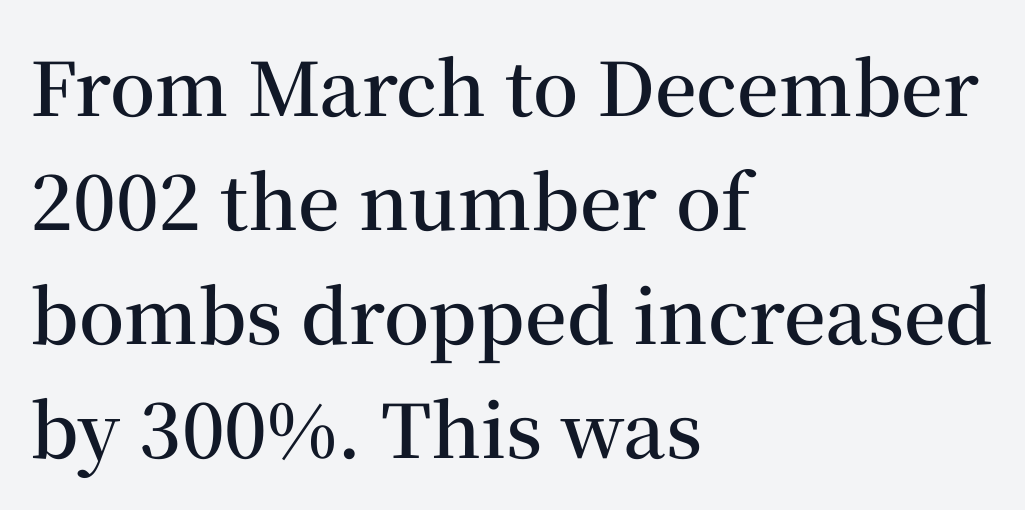
The image shows 74 px semibold serif type, upright; set left-aligned, normal line spacing (1.54x), normal letter spacing, not underlined; medium stroke contrast and a medium x-height.
